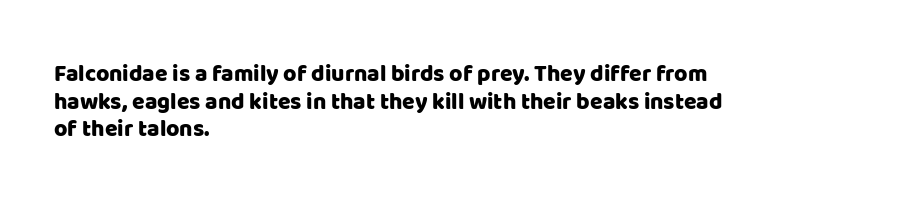
The image shows 23 px text type, upright; set left-aligned, line spacing 1.2x, normal letter spacing, not underlined.
